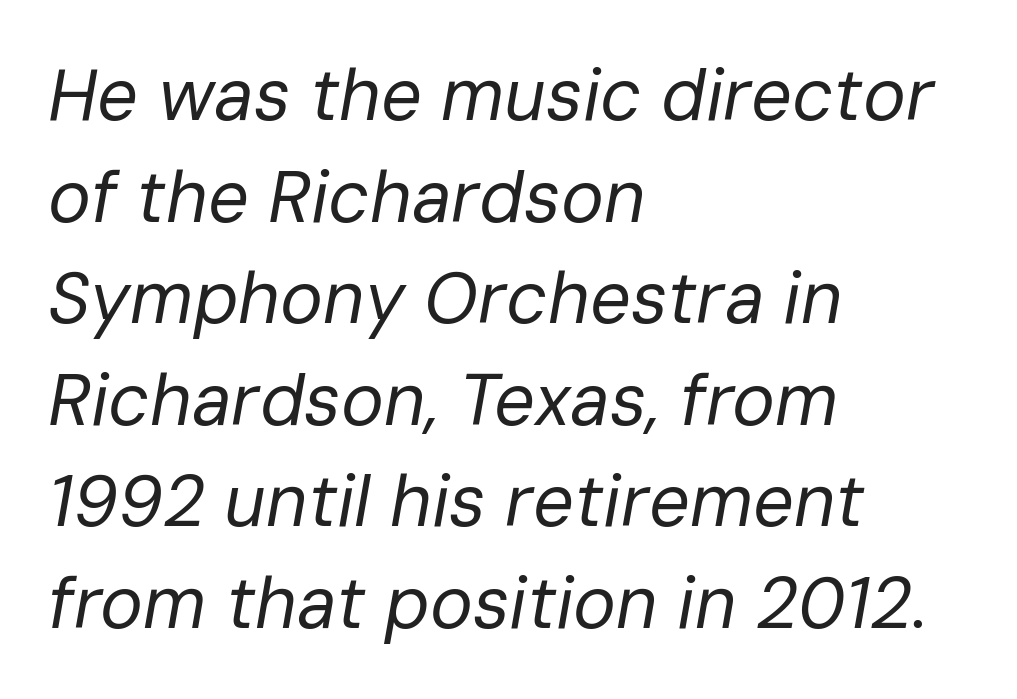
The image shows 72 px regular-weight type, italic (leaning right); set left-aligned, normal line spacing (1.41x), normal letter spacing, not underlined; low stroke contrast and a medium x-height.
